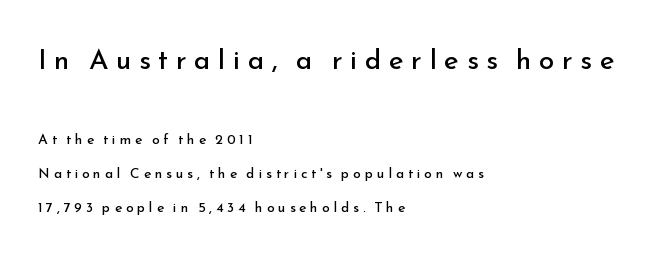
The image shows 28 px regular-weight sans-serif type, upright; set left-aligned, loose line spacing (2.42x), unusually wide letter spacing (+0.27 em), not underlined; the first (top) block is 2.0x larger; low stroke contrast and a small x-height.
